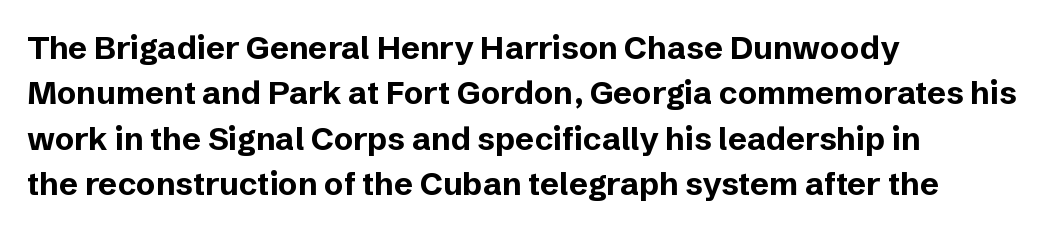
This sample uses a sans-serif face. Rows of type keep a routine distance in the vertical direction. Each letter keeps its own natural width here, so spacing adapts to shape. A bare baseline throughout the passage.
